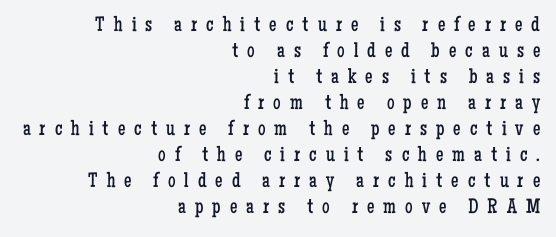
{"italic": "no", "bold": "no", "underline": "no", "align": "right", "line_spacing_ratio": 1.24, "letter_spacing": "wide", "letter_spacing_em": 0.43, "glyph_px": 21}
